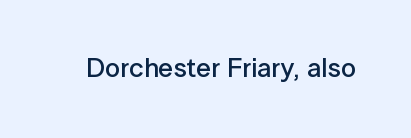
Q: Is the text bold? A: Semi-bold.
Q: Is the text italic (slanted)? A: No, it is upright.
Q: Is the text underlined? A: No.
Q: Is the spacing between letters normal or unusually wide? A: Normal.
